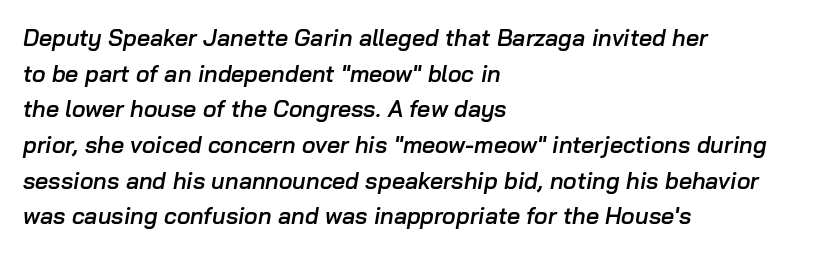
Quick note: italic. In terms of weight, the rendering is demibold, just under bold. Compared with typical body copy, the letter spacing here is the same. The space directly below the letters is spotless.
